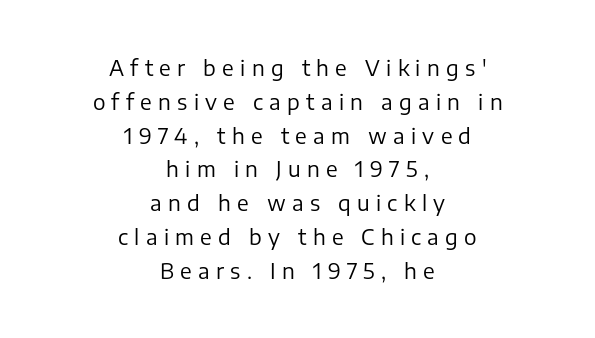
How would I describe the line gaps? Plain and ordinary. The lettering holds an erect, upright posture throughout. Caption: face not bold, strokes unweighted. A clean baseline with only descenders dipping below it. Neither beginnings nor endings align; midpoints do.
